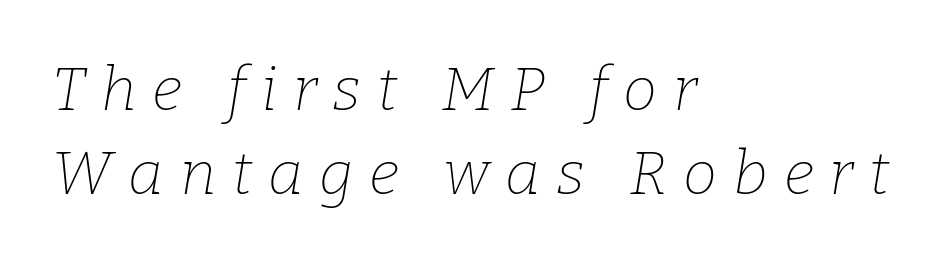
Q: Is the text bold? A: No.
Q: Is the text italic (slanted)? A: Yes, it leans right by about 9 degrees.
Q: Is the typeface a serif or a sans-serif typeface? A: Serif.
Q: Is the text underlined? A: No.
Q: How is the paragraph aligned? A: Left-aligned.
Q: Is the spacing between letters normal or unusually wide? A: Unusually wide.
Q: Is the spacing between lines tight, normal or loose? A: Normal.
Q: Width (condensed, normal, or wide)? A: Normal.
Q: Stroke contrast? A: Low.
Q: x-height? A: Medium.
Q: Monospaced? A: No.
